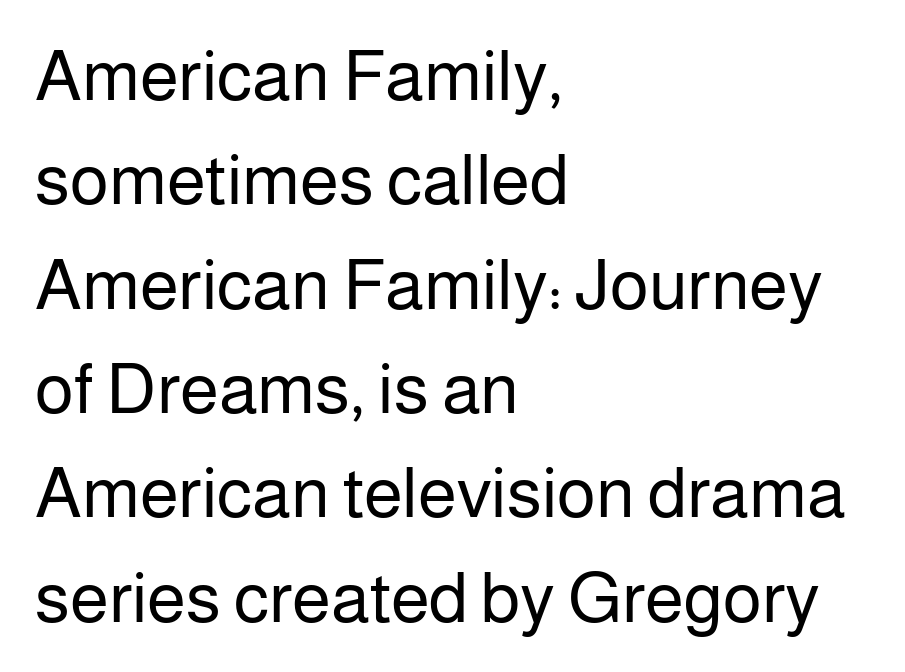
Q: Is the text bold? A: No.
Q: Is the text italic (slanted)? A: No, it is upright.
Q: Is the typeface a serif or a sans-serif typeface? A: Sans-serif.
Q: Is the text underlined? A: No.
Q: How is the paragraph aligned? A: Left-aligned.
Q: Is the spacing between letters normal or unusually wide? A: Normal.
Q: Is the spacing between lines tight, normal or loose? A: Normal.
Q: Width (condensed, normal, or wide)? A: Normal.
Q: Stroke contrast? A: Low.
Q: x-height? A: Medium.
Q: Monospaced? A: No.
